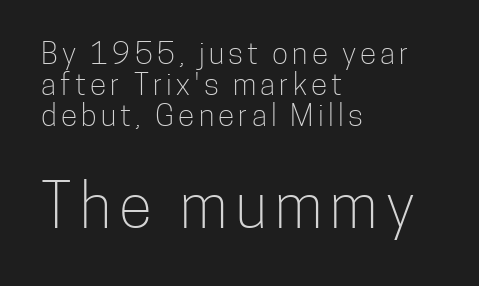
The lines are packed closely together with very little leading. Descender tails drop into unmarked territory. One-word summary of the alignment: left. Each letter keeps its own natural width here, so spacing adapts to shape. Observe the absence of serifs on each vertical stroke in this sample. A quiet, ordinary-to-light weight characterises the typeface.
